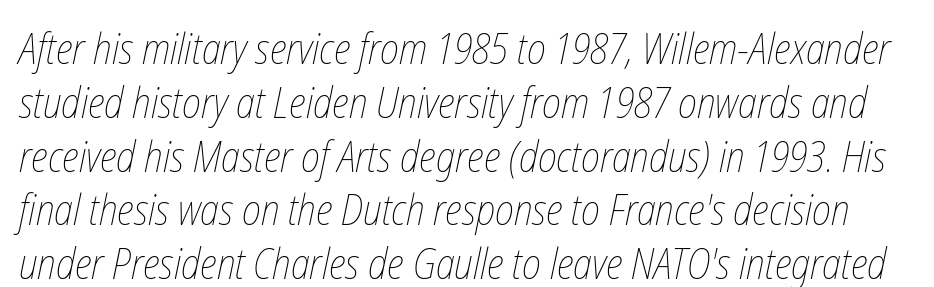
Q: Is the text bold? A: No.
Q: Is the text underlined? A: No.
Q: Is the spacing between letters normal or unusually wide? A: Normal.
Q: Is the spacing between lines tight, normal or loose? A: Normal.
Q: Width (condensed, normal, or wide)? A: Condensed.
Q: Stroke contrast? A: Low.
Q: x-height? A: Medium.
Q: Monospaced? A: No.
